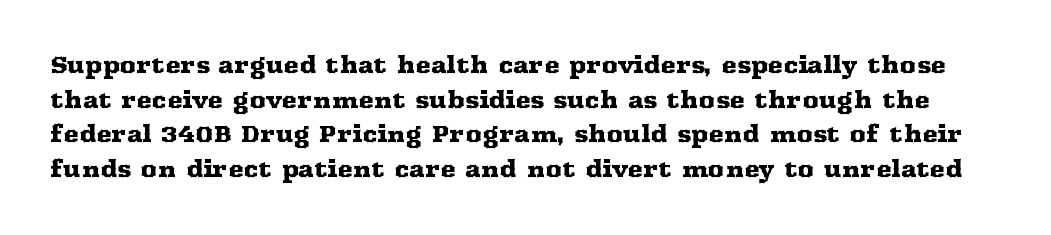
Q: Is the text italic (slanted)? A: No, it is upright.
Q: Is the text underlined? A: No.
Q: Is the spacing between letters normal or unusually wide? A: Normal.
Q: Is the spacing between lines tight, normal or loose? A: Normal.
